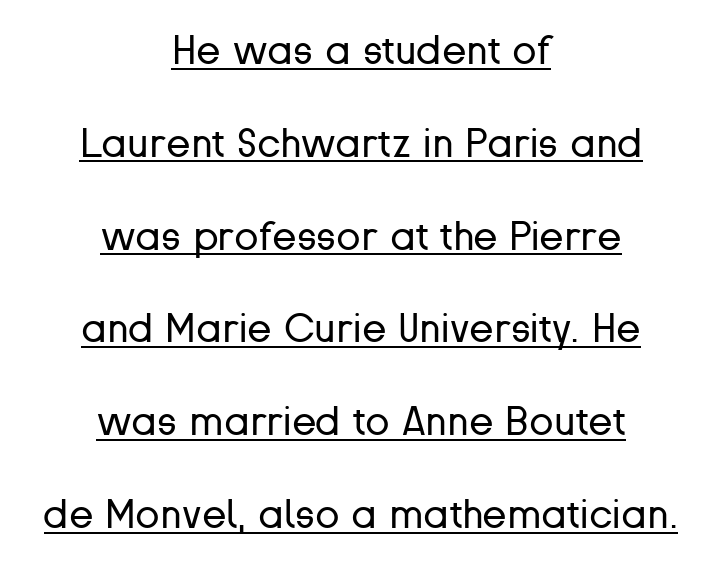
{"serif": "no", "italic": "no", "bold": "no", "weight": "regular", "width": "normal", "stroke_contrast": "low", "x_height": "medium", "monospaced": "no", "underline": "yes", "align": "center", "line_spacing": "loose", "line_spacing_ratio": 2.32, "letter_spacing": "normal", "letter_spacing_em": 0.0, "glyph_px": 40}
